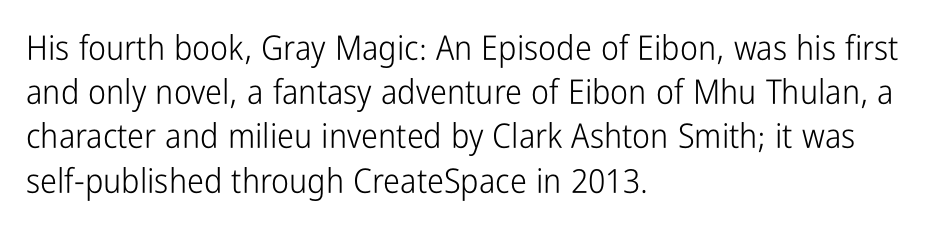
{"serif": "no", "italic": "no", "bold": "no", "weight": "light", "width": "condensed", "stroke_contrast": "low", "x_height": "medium", "monospaced": "no", "underline": "no", "align": "left", "line_spacing": "normal", "line_spacing_ratio": 1.3, "letter_spacing": "normal", "letter_spacing_em": 0.0, "glyph_px": 34}
